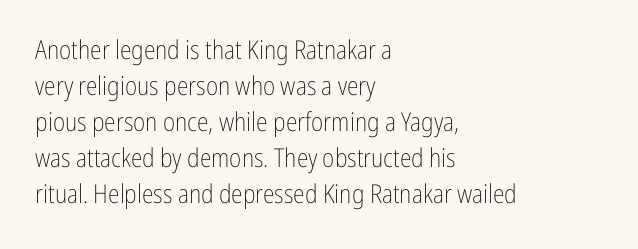
The image shows 26 px text type, upright; set left-aligned, normal line spacing (1.38x), normal letter spacing, not underlined.
